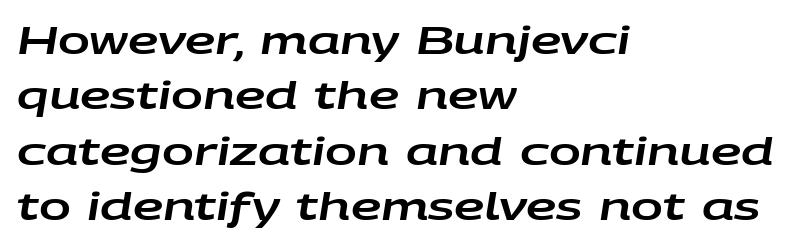
Q: Is the text italic (slanted)? A: Yes, it leans right by about 9 degrees.
Q: Is the text underlined? A: No.
Q: How is the paragraph aligned? A: Left-aligned.
Q: Is the spacing between letters normal or unusually wide? A: Normal.
Q: Is the spacing between lines tight, normal or loose? A: Normal.
Q: Width (condensed, normal, or wide)? A: Wide.
Q: Stroke contrast? A: Low.
Q: x-height? A: Large.
Q: Monospaced? A: No.
